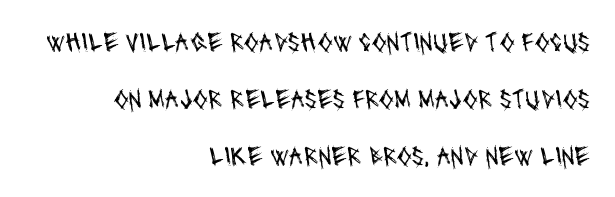
Q: Is the text bold? A: No.
Q: Is the typeface a serif or a sans-serif typeface? A: Sans-serif.
Q: Is the text underlined? A: No.
Q: How is the paragraph aligned? A: Right-aligned.
Q: Is the spacing between letters normal or unusually wide? A: Normal.
Q: Is the spacing between lines tight, normal or loose? A: Loose.
Q: Width (condensed, normal, or wide)? A: Condensed.
Q: Stroke contrast? A: Medium.
Q: x-height? A: Large.
Q: Monospaced? A: No.
